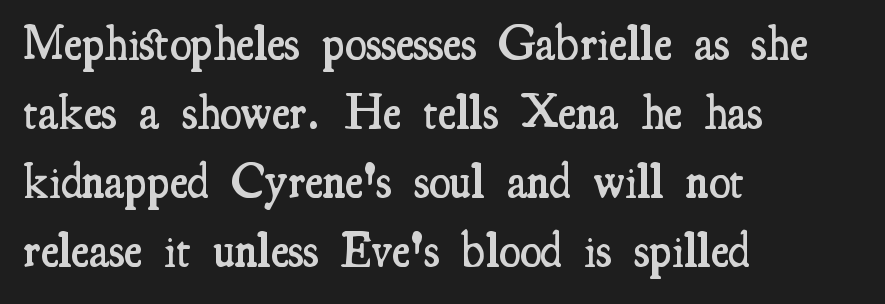
{"serif": "yes", "italic": "no", "bold": "semi", "weight": "semibold", "width": "condensed", "stroke_contrast": "medium", "x_height": "small", "monospaced": "no", "underline": "no", "align": "left", "line_spacing": "normal", "line_spacing_ratio": 1.41, "letter_spacing": "normal", "letter_spacing_em": 0.0, "glyph_px": 49}
